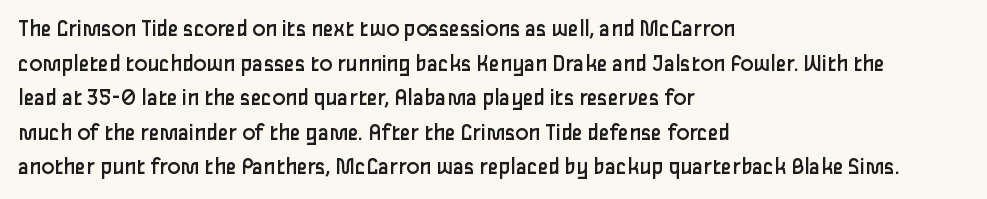
Regarding leading, the lines here are spaced in the standard way. The letters look calm and open, with moderate or lighter stems. Layout note: lines flush left. The rendering keeps characters at their native spacing. The lettering stays uniformly vertical, giving the passage a roman look. Underline: absent.
